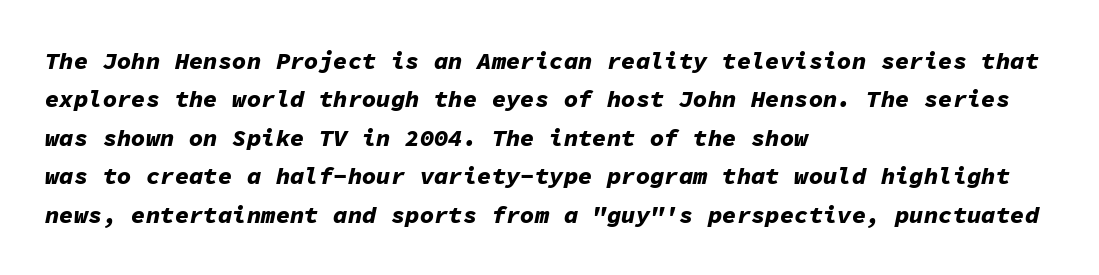
The image shows 24 px bold type, italic (leaning right); set left-aligned, normal line spacing (1.6x), normal letter spacing, not underlined.
